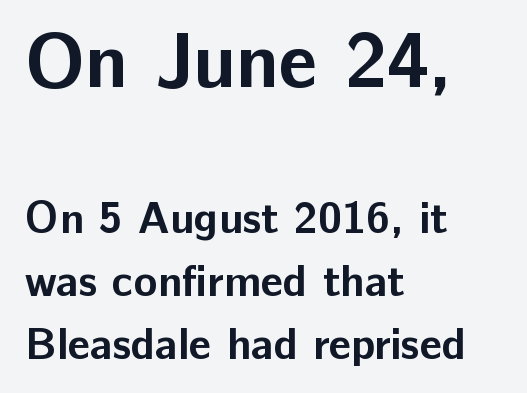
Q: Is the text bold? A: Yes.
Q: Is the text italic (slanted)? A: No, it is upright.
Q: Is the typeface a serif or a sans-serif typeface? A: Sans-serif.
Q: Is the text underlined? A: No.
Q: How is the paragraph aligned? A: Left-aligned.
Q: Is the spacing between letters normal or unusually wide? A: Normal.
Q: Is the spacing between lines tight, normal or loose? A: Normal.
Q: Which block of text is set in a larger size, the first (top) or the second (bottom)? A: The first (top) one.
Q: Width (condensed, normal, or wide)? A: Normal.
Q: Stroke contrast? A: Low.
Q: x-height? A: Medium.
Q: Monospaced? A: No.
